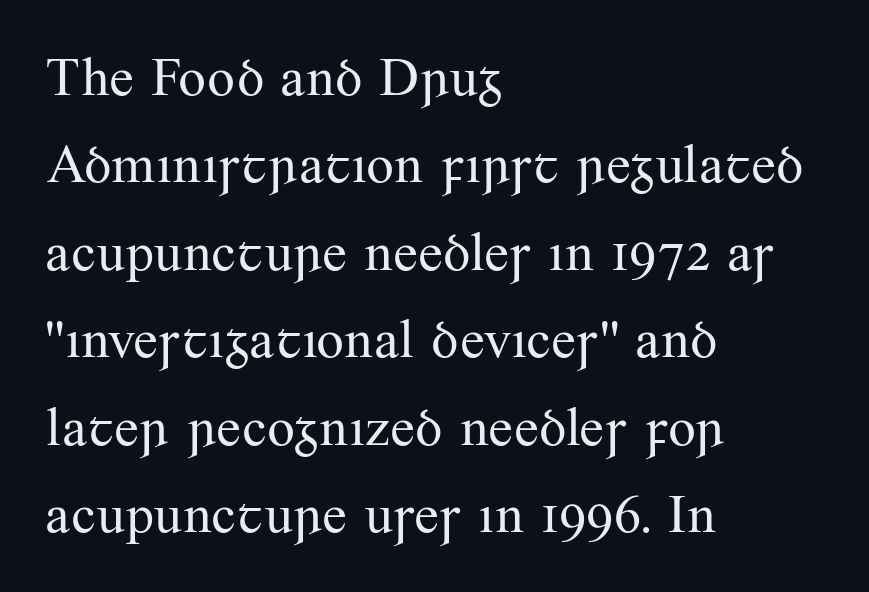
The image shows 55 px regular-weight serif type, upright; set left-aligned, normal line spacing (1.59x), normal letter spacing, not underlined; medium stroke contrast and a small x-height.
